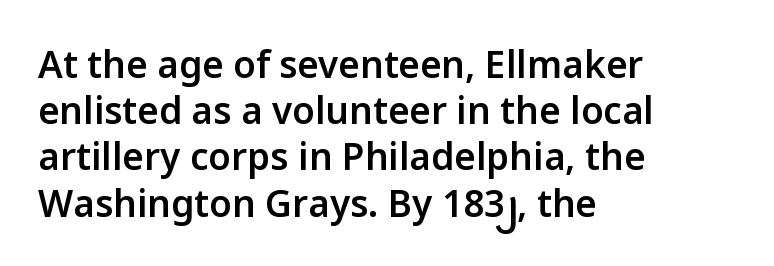
{"serif": "no", "italic": "no", "bold": "semi", "weight": "semibold", "width": "normal", "stroke_contrast": "low", "x_height": "medium", "monospaced": "no", "underline": "no", "align": "left", "line_spacing": "normal", "line_spacing_ratio": 1.25, "letter_spacing": "normal", "letter_spacing_em": 0.0, "glyph_px": 37}
